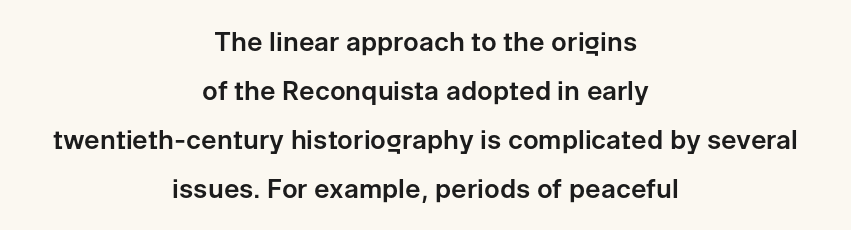
{"italic": "no", "underline": "no", "align": "center", "line_spacing_ratio": 1.88, "letter_spacing": "normal", "letter_spacing_em": 0.0, "glyph_px": 26}
